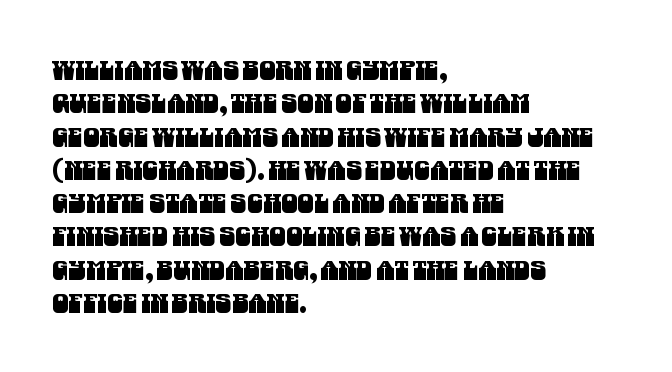
{"underline": "no", "align": "left", "line_spacing": "normal", "line_spacing_ratio": 1.28, "letter_spacing": "normal", "letter_spacing_em": 0.0, "glyph_px": 26}
